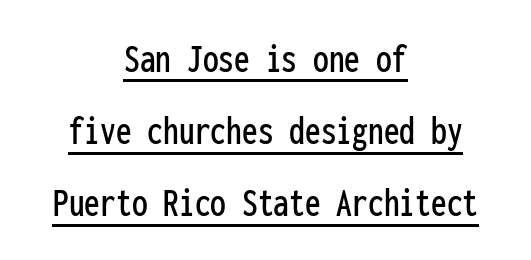
{"serif": "no", "italic": "no", "width": "condensed", "stroke_contrast": "low", "x_height": "medium", "monospaced": "yes", "underline": "yes", "align": "center", "line_spacing_ratio": 1.72, "letter_spacing": "normal", "letter_spacing_em": 0.0, "glyph_px": 42}
